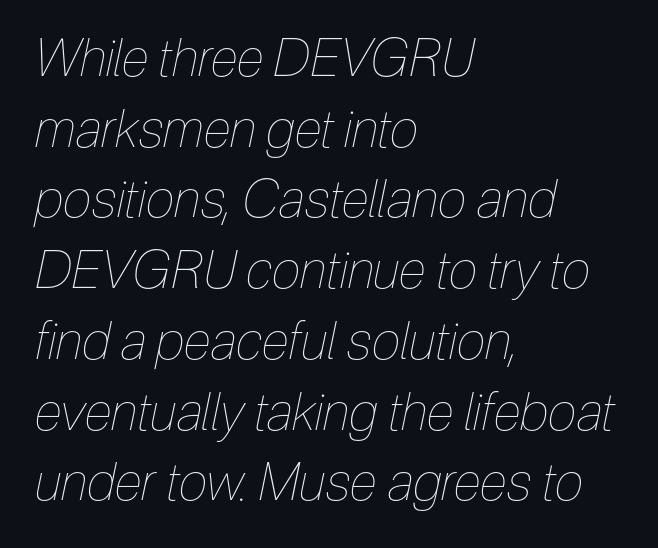
{"italic": "yes", "lean": "right", "slant_degrees": 12, "bold": "no", "weight": "thin", "width": "condensed", "stroke_contrast": "low", "x_height": "medium", "monospaced": "no", "underline": "no", "align": "left", "line_spacing": "normal", "line_spacing_ratio": 1.36, "letter_spacing": "normal", "letter_spacing_em": 0.0, "glyph_px": 52}
